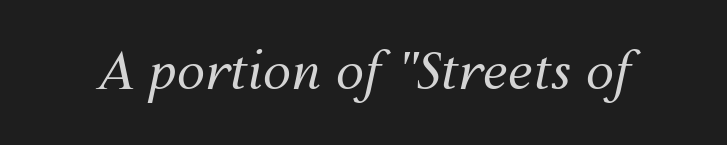
{"italic": "yes", "lean": "right", "slant_degrees": 12, "bold": "no", "weight": "regular", "width": "normal", "stroke_contrast": "medium", "x_height": "medium", "monospaced": "no", "underline": "no", "letter_spacing": "normal", "letter_spacing_em": 0.0, "glyph_px": 51}
